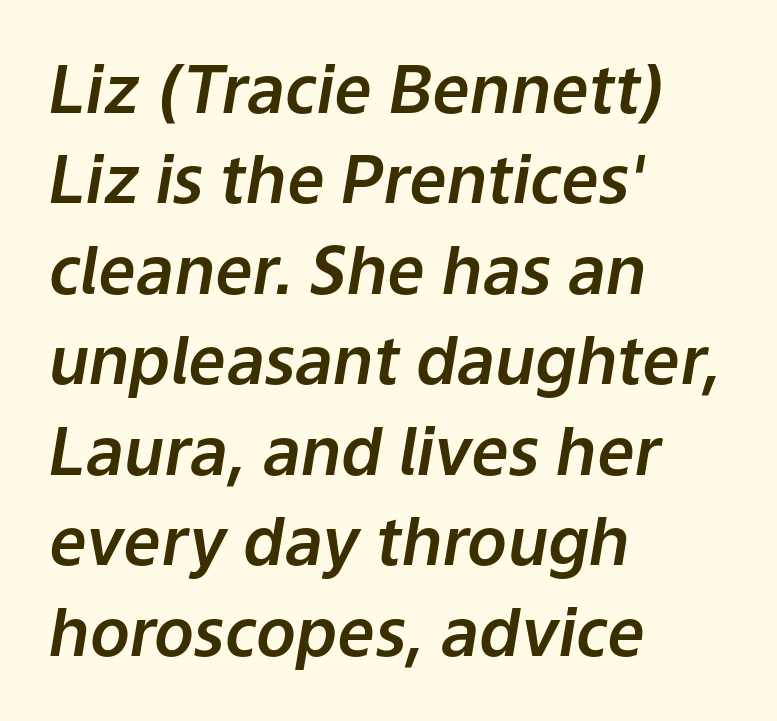
Here the designer chose a conventional face with non-uniform glyph widths. Does the leading feel generous? No, just average. The font's italic variant was chosen for this text. Default kerning and tracking; the words read as compact shapes. Underline: absent. These lines stack with their left ends in a neat column.
